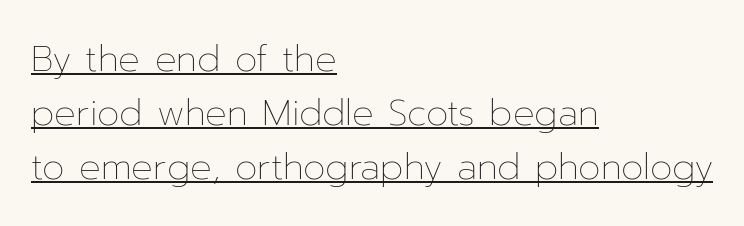
Q: Is the text bold? A: No.
Q: Is the text italic (slanted)? A: No, it is upright.
Q: Is the text underlined? A: Yes.
Q: How is the paragraph aligned? A: Left-aligned.
Q: Is the spacing between letters normal or unusually wide? A: Normal.
Q: Is the spacing between lines tight, normal or loose? A: Normal.
Q: Width (condensed, normal, or wide)? A: Normal.
Q: Stroke contrast? A: Low.
Q: x-height? A: Medium.
Q: Monospaced? A: No.
